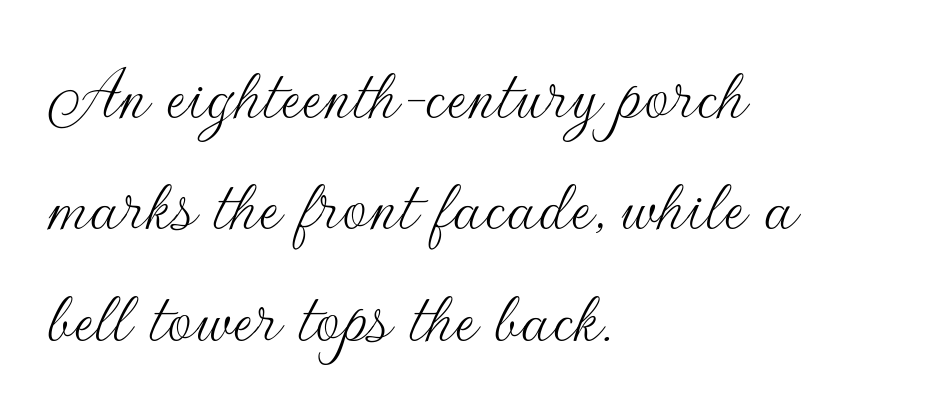
Think of a printed novel: that variable character pitch is what you see here. Weight: regular or lighter. This rendering features lettering with no underline. The passage shown is typeset with a sans-serif family.
